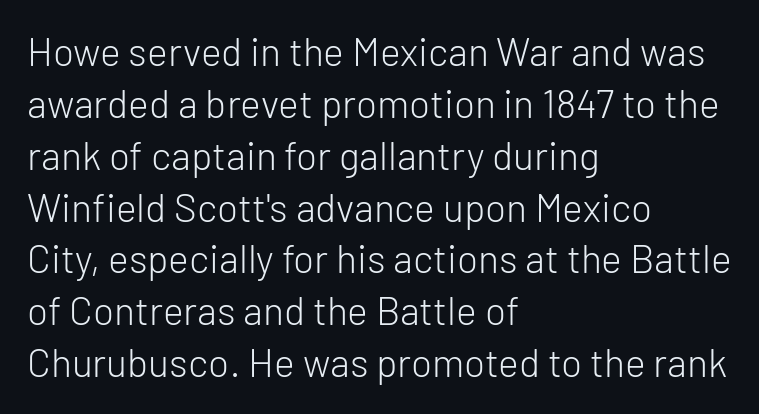
Q: Is the text bold? A: No.
Q: Is the text italic (slanted)? A: No, it is upright.
Q: Is the typeface a serif or a sans-serif typeface? A: Sans-serif.
Q: Is the text underlined? A: No.
Q: How is the paragraph aligned? A: Left-aligned.
Q: Is the spacing between letters normal or unusually wide? A: Normal.
Q: Is the spacing between lines tight, normal or loose? A: Normal.
Q: Width (condensed, normal, or wide)? A: Normal.
Q: Stroke contrast? A: Low.
Q: x-height? A: Medium.
Q: Monospaced? A: No.
